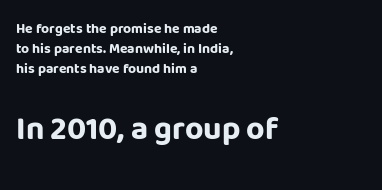
Q: Is the text bold? A: Yes.
Q: Is the text italic (slanted)? A: No, it is upright.
Q: Is the typeface a serif or a sans-serif typeface? A: Sans-serif.
Q: Is the text underlined? A: No.
Q: How is the paragraph aligned? A: Left-aligned.
Q: Is the spacing between letters normal or unusually wide? A: Normal.
Q: Is the spacing between lines tight, normal or loose? A: Normal.
Q: Which block of text is set in a larger size, the first (top) or the second (bottom)? A: The second (bottom) one.
Q: Width (condensed, normal, or wide)? A: Normal.
Q: Stroke contrast? A: Low.
Q: x-height? A: Large.
Q: Monospaced? A: No.
